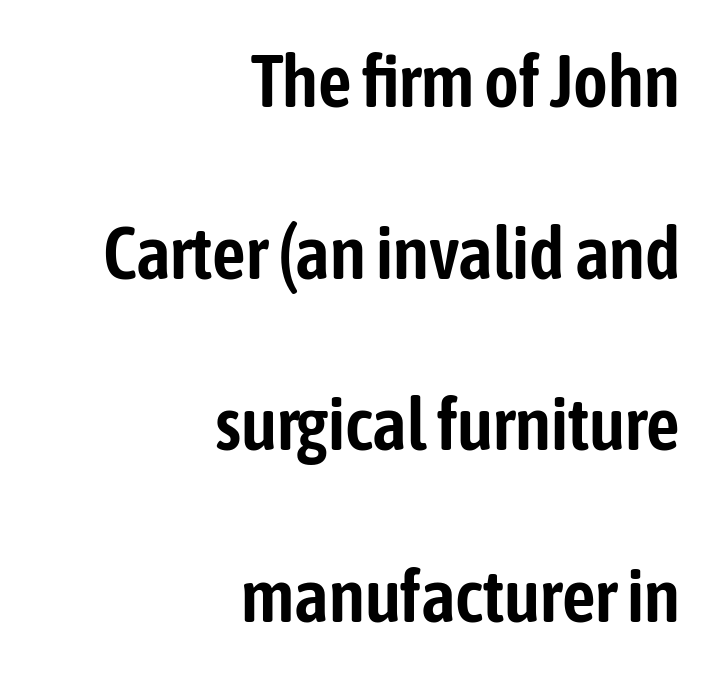
Q: Is the text italic (slanted)? A: No, it is upright.
Q: Is the typeface a serif or a sans-serif typeface? A: Sans-serif.
Q: Is the text underlined? A: No.
Q: How is the paragraph aligned? A: Right-aligned.
Q: Is the spacing between letters normal or unusually wide? A: Normal.
Q: Is the spacing between lines tight, normal or loose? A: Loose.
Q: Width (condensed, normal, or wide)? A: Condensed.
Q: Stroke contrast? A: Low.
Q: x-height? A: Medium.
Q: Monospaced? A: No.
